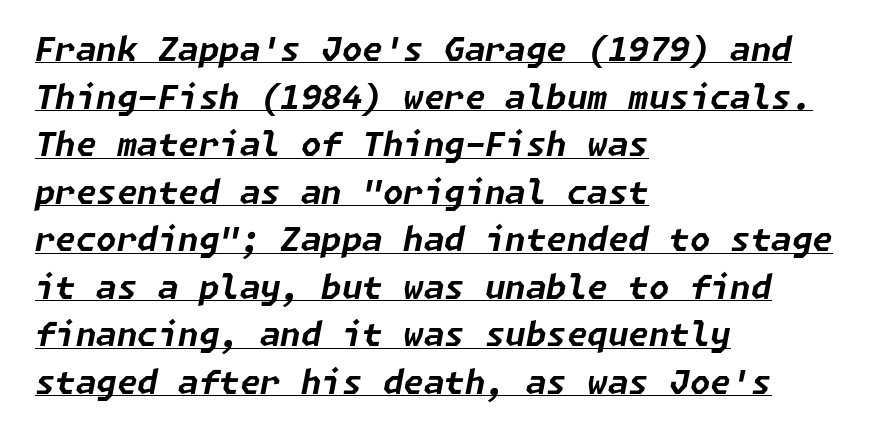
The image shows 33 px bold type, italic (leaning right); set left-aligned, normal line spacing (1.44x), normal letter spacing, underlined; low stroke contrast and a medium x-height.
